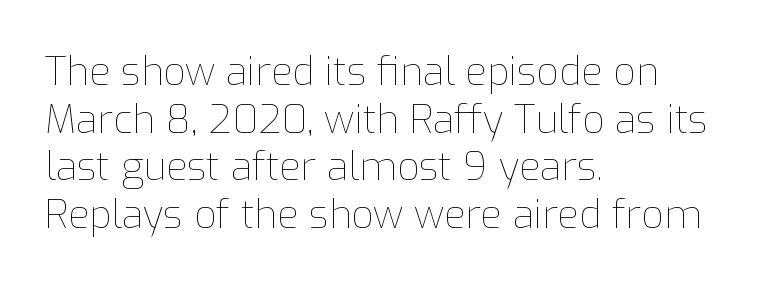
{"italic": "no", "bold": "no", "weight": "thin", "width": "normal", "stroke_contrast": "low", "x_height": "medium", "monospaced": "no", "underline": "no", "align": "left", "line_spacing_ratio": 1.22, "letter_spacing": "normal", "letter_spacing_em": 0.0, "glyph_px": 39}
